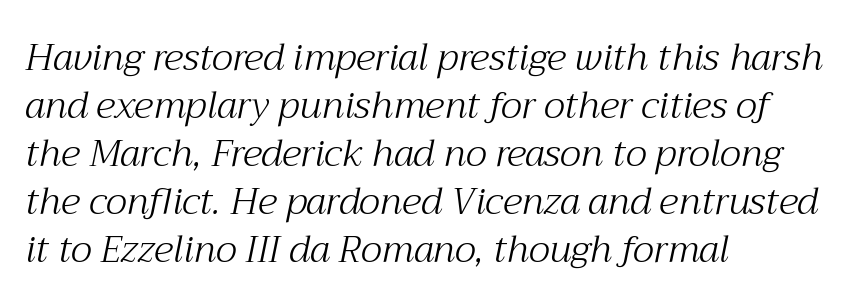
The tracking reads as untouched default to a designer's eye. An italicized treatment has been applied to the whole sample. In CSS terms this would be text-align: left. The rows are spaced the way most documents space them.
